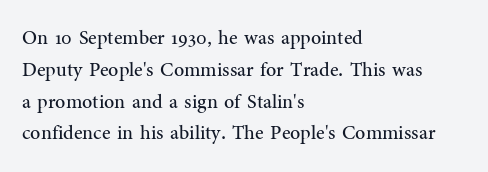
This is not heavy type; no bold has been used. Tracking here is standard; glyphs follow each other at the usual distance. Horizontal bands of white between lines are of average thickness. Underlining? Definitely not there. A student would call this left alignment; a typographer would say flush left, rag right.
